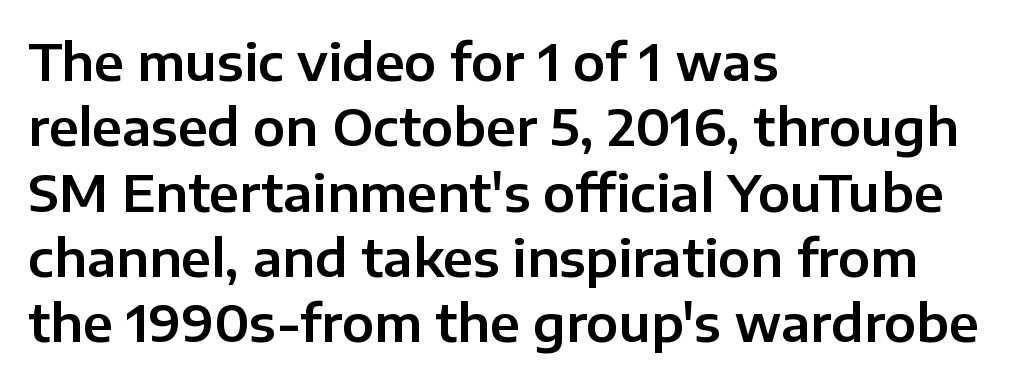
This sample is left-justified, so line endings fall wherever the words run out. The area under the type is left untouched. The glyphs in this specimen are sans serif. Is there much room between lines? A standard amount, neither cramped nor airy. In terms of posture, this sample is upright. Between one letter and the next there's only the usual sliver of space.
